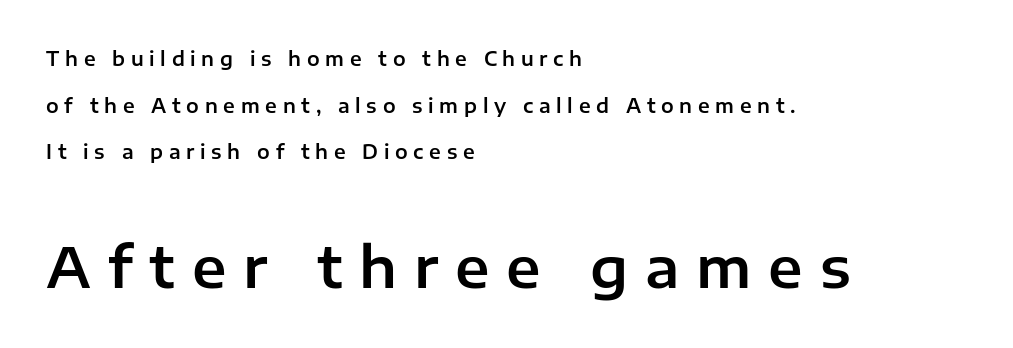
The image shows 56 px sans-serif type, upright; set left-aligned, loose line spacing (2.45x), unusually wide letter spacing (+0.3 em), not underlined; the second (bottom) block is 2.95x larger; low stroke contrast and a medium x-height.
